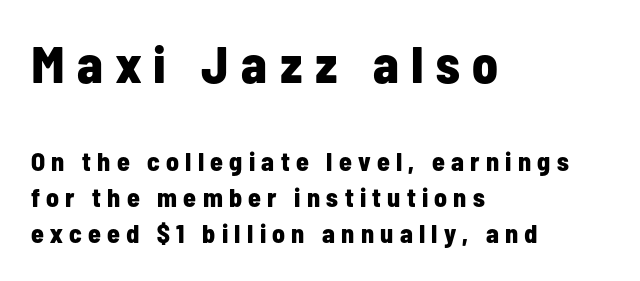
The image shows 52 px bold, condensed sans-serif type, upright; set left-aligned, normal line spacing (1.39x), unusually wide letter spacing (+0.24 em), not underlined; the first (top) block is 2.0x larger; low stroke contrast and a medium x-height.
